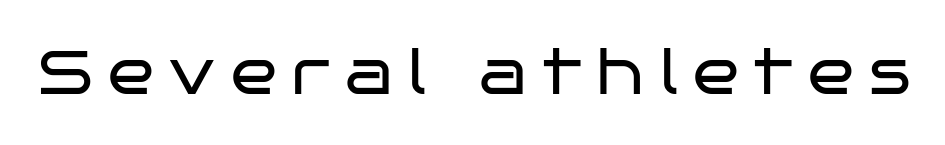
The image shows 61 px regular-weight, wide sans-serif type, upright; set unusually wide letter spacing (+0.26 em), not underlined; low stroke contrast and a large x-height.
